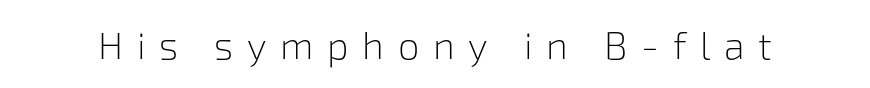
{"serif": "no", "italic": "no", "bold": "no", "weight": "light", "width": "normal", "stroke_contrast": "low", "x_height": "medium", "monospaced": "no", "underline": "no", "letter_spacing": "wide", "letter_spacing_em": 0.36, "glyph_px": 38}
